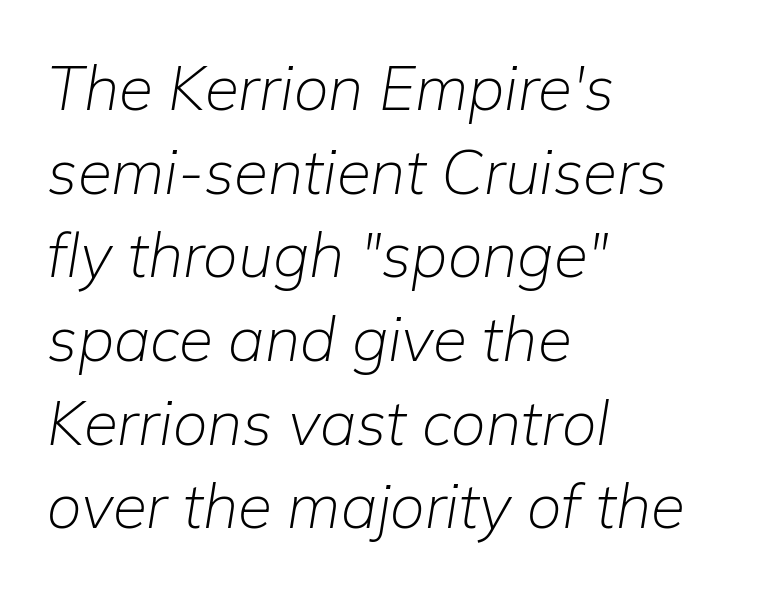
Q: Is the text bold? A: No.
Q: Is the text italic (slanted)? A: Yes, it leans right by about 9 degrees.
Q: Is the text underlined? A: No.
Q: How is the paragraph aligned? A: Left-aligned.
Q: Is the spacing between letters normal or unusually wide? A: Normal.
Q: Is the spacing between lines tight, normal or loose? A: Normal.
Q: Width (condensed, normal, or wide)? A: Normal.
Q: Stroke contrast? A: Low.
Q: x-height? A: Medium.
Q: Monospaced? A: No.
